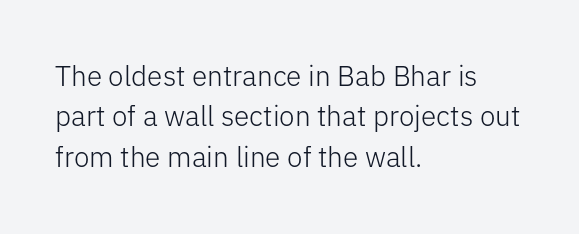
Style check: upright. Font category for this specimen: sans-serif. Regarding leading, the lines here are spaced in the standard way. Stroke thickness stays within the range of a standard reading face or lighter. The lines are quadded left.
